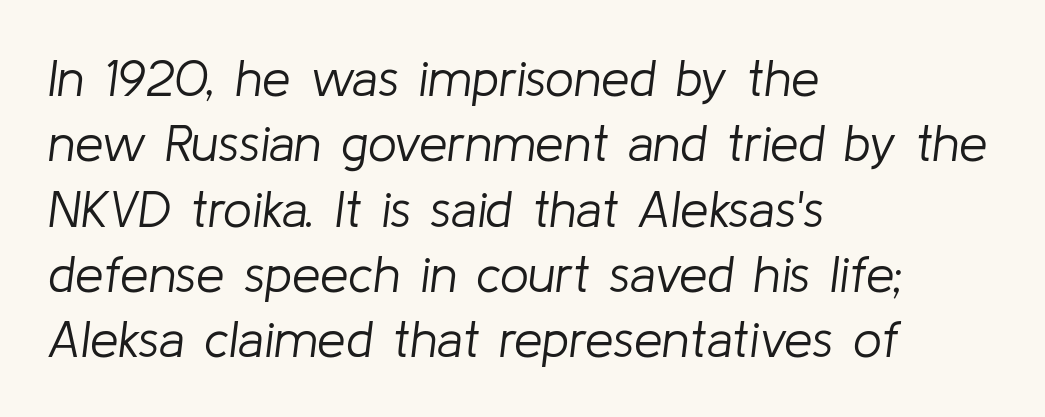
Q: Is the text bold? A: No.
Q: Is the text italic (slanted)? A: Yes, it leans right by about 8 degrees.
Q: Is the text underlined? A: No.
Q: How is the paragraph aligned? A: Left-aligned.
Q: Is the spacing between letters normal or unusually wide? A: Normal.
Q: Is the spacing between lines tight, normal or loose? A: Normal.
Q: Width (condensed, normal, or wide)? A: Normal.
Q: Stroke contrast? A: Low.
Q: x-height? A: Medium.
Q: Monospaced? A: No.
